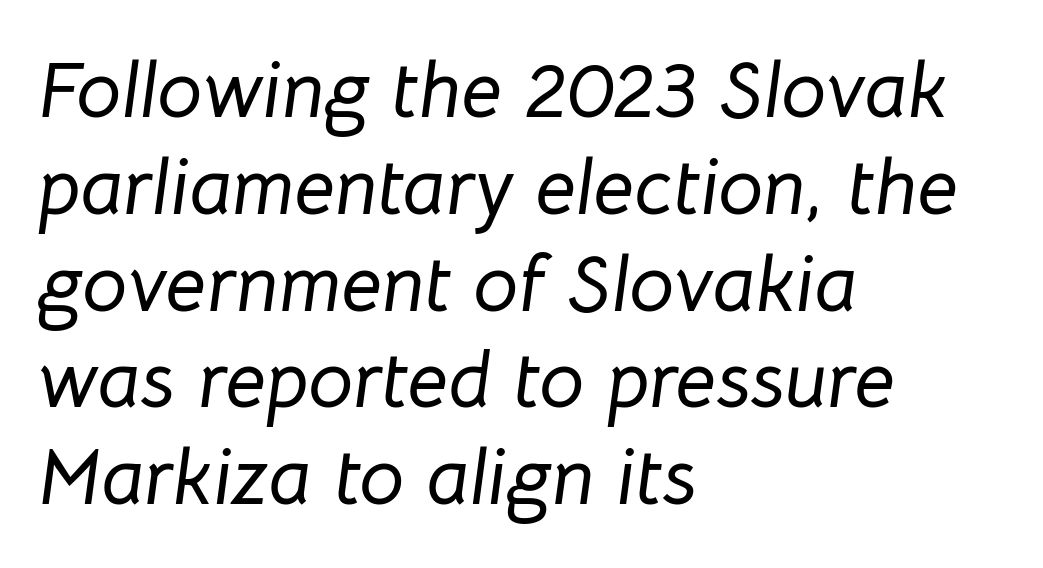
{"italic": "yes", "lean": "right", "slant_degrees": 8, "width": "normal", "stroke_contrast": "low", "x_height": "medium", "monospaced": "no", "underline": "no", "align": "left", "line_spacing_ratio": 1.21, "letter_spacing": "normal", "letter_spacing_em": 0.0, "glyph_px": 80}
